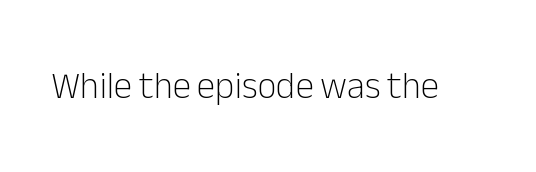
The image shows 37 px light sans-serif type, upright; set normal letter spacing, not underlined; low stroke contrast and a medium x-height.
